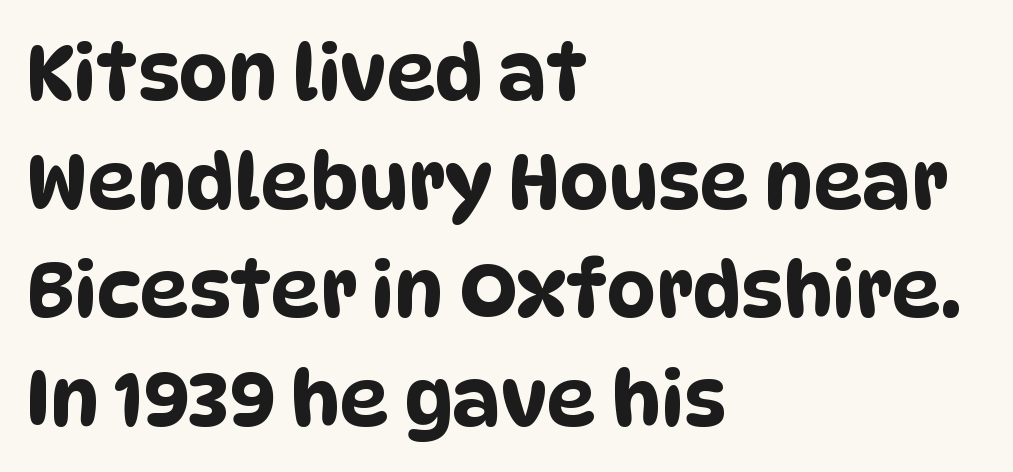
Q: Is the typeface a serif or a sans-serif typeface? A: Sans-serif.
Q: Is the text underlined? A: No.
Q: How is the paragraph aligned? A: Left-aligned.
Q: Is the spacing between letters normal or unusually wide? A: Normal.
Q: Is the spacing between lines tight, normal or loose? A: Normal.
Q: Width (condensed, normal, or wide)? A: Condensed.
Q: Stroke contrast? A: Low.
Q: x-height? A: Large.
Q: Monospaced? A: No.
